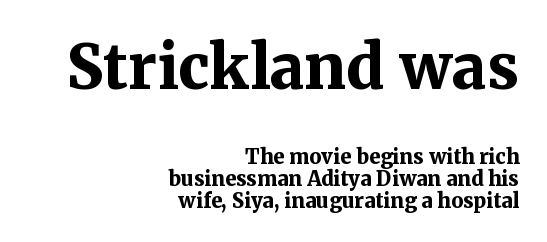
Q: Is the text bold? A: Yes.
Q: Is the text italic (slanted)? A: No, it is upright.
Q: Is the typeface a serif or a sans-serif typeface? A: Serif.
Q: Is the text underlined? A: No.
Q: How is the paragraph aligned? A: Right-aligned.
Q: Is the spacing between letters normal or unusually wide? A: Normal.
Q: Is the spacing between lines tight, normal or loose? A: Tight.
Q: Which block of text is set in a larger size, the first (top) or the second (bottom)? A: The first (top) one.
Q: Width (condensed, normal, or wide)? A: Normal.
Q: Stroke contrast? A: Medium.
Q: x-height? A: Medium.
Q: Monospaced? A: No.
